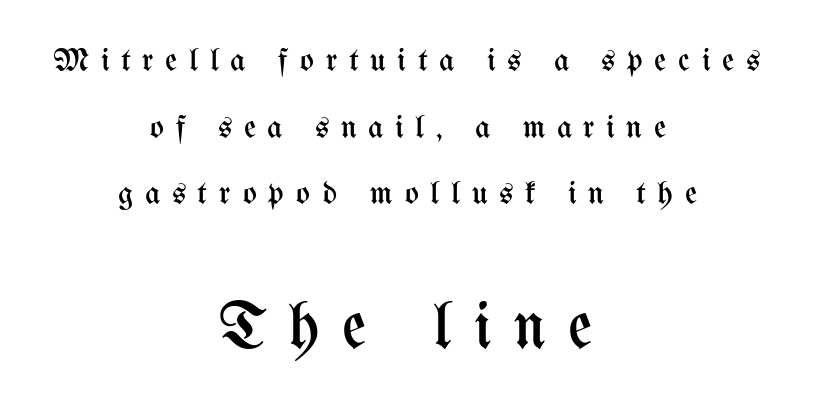
This sample has the flowing, uneven cadence of proportional lettering. Stroke thickness stays within the range of a standard reading face or lighter. The designer dialed line spacing up above the default. The passage is arranged like a title page — every line centered. This rendering widens character spacing well past its baseline value. Posture: upright roman.
